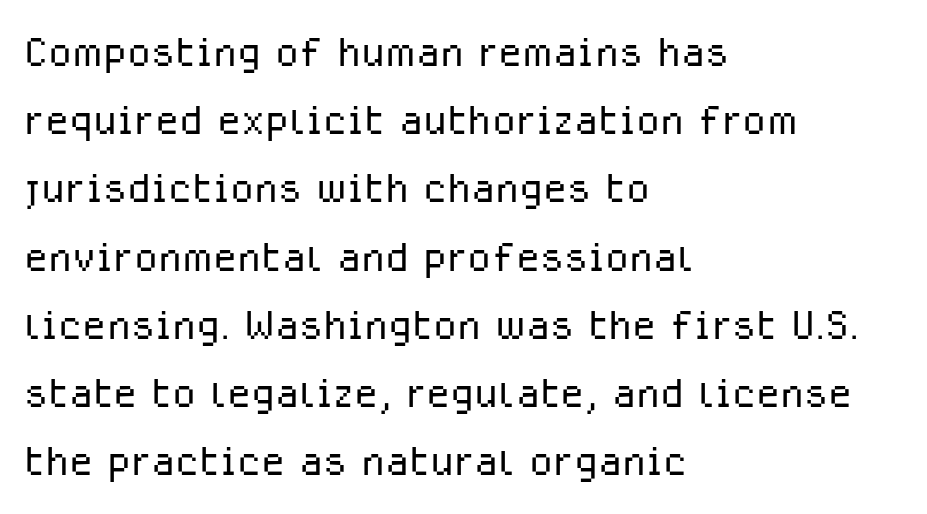
Words float on clear page, feet unadorned. Caption: standard tracking, unaltered. A light-to-regular cut is what we see here. Is the block centered? No — it sits flush against the left margin. Note the varied advance widths — an 'i' is clearly narrower than an 'm'.
